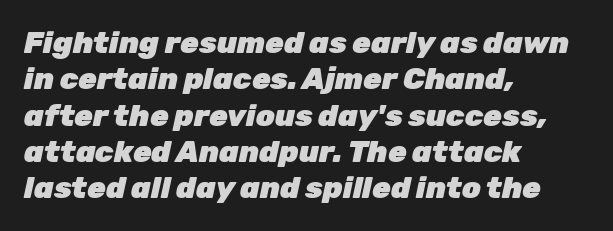
{"italic": "yes", "lean": "right", "slant_degrees": 12, "bold": "yes", "weight": "heavy", "width": "normal", "stroke_contrast": "low", "x_height": "medium", "monospaced": "no", "underline": "no", "align": "left", "line_spacing_ratio": 1.21, "letter_spacing": "normal", "letter_spacing_em": 0.0, "glyph_px": 30}
